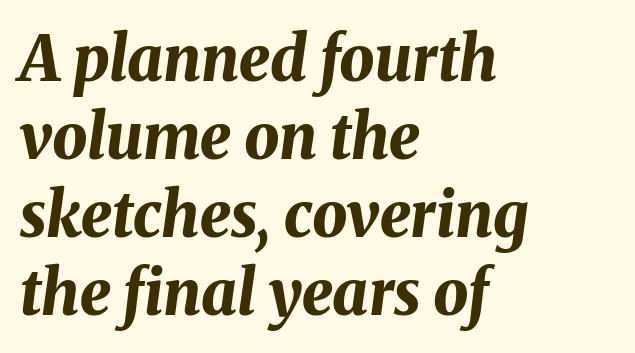
Q: Is the text bold? A: Yes.
Q: Is the text italic (slanted)? A: Yes, it leans right by about 8 degrees.
Q: Is the text underlined? A: No.
Q: How is the paragraph aligned? A: Left-aligned.
Q: Is the spacing between letters normal or unusually wide? A: Normal.
Q: Is the spacing between lines tight, normal or loose? A: Normal.
Q: Width (condensed, normal, or wide)? A: Normal.
Q: Stroke contrast? A: Medium.
Q: x-height? A: Medium.
Q: Monospaced? A: No.
